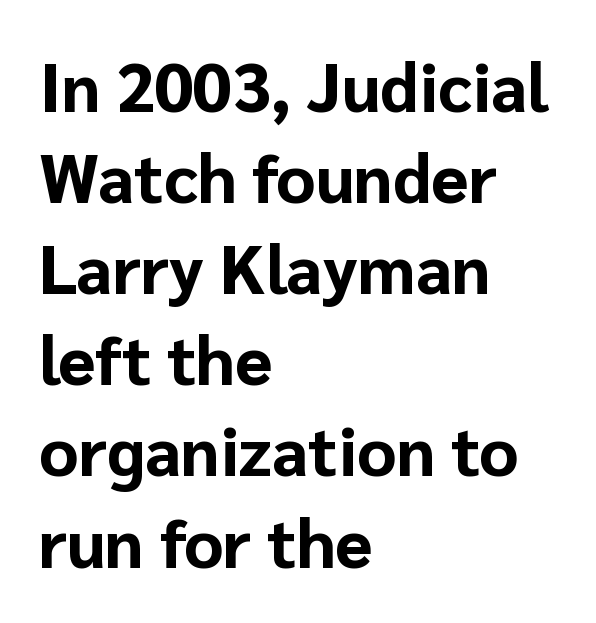
{"serif": "no", "italic": "no", "bold": "yes", "weight": "bold", "width": "normal", "stroke_contrast": "low", "x_height": "medium", "monospaced": "no", "underline": "no", "align": "left", "line_spacing": "normal", "line_spacing_ratio": 1.34, "letter_spacing": "normal", "letter_spacing_em": 0.0, "glyph_px": 68}
